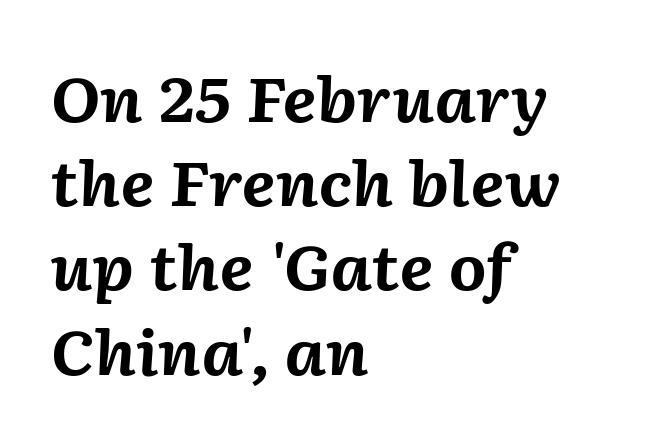
Q: Is the text bold? A: Yes.
Q: Is the text italic (slanted)? A: Yes, it leans right by about 2 degrees.
Q: Is the text underlined? A: No.
Q: How is the paragraph aligned? A: Left-aligned.
Q: Is the spacing between letters normal or unusually wide? A: Normal.
Q: Is the spacing between lines tight, normal or loose? A: Normal.
Q: Width (condensed, normal, or wide)? A: Normal.
Q: Stroke contrast? A: Medium.
Q: x-height? A: Medium.
Q: Monospaced? A: No.
